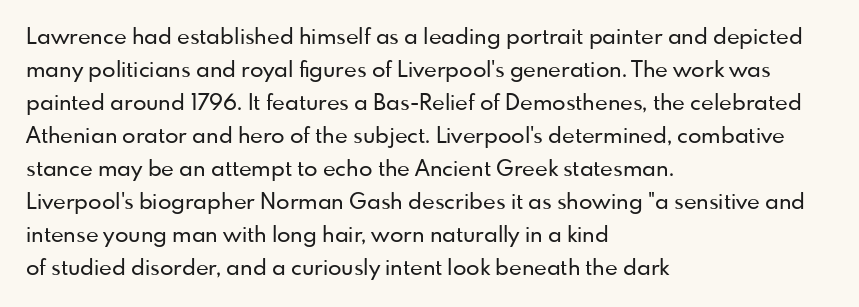
A clean baseline with only descenders dipping below it. Standard letterfit; no display-style spreading of the glyphs. Notice how descenders clear the ascenders below comfortably — that's standard leading. It's the straight-up-and-down kind of type. Does the copy run flush right? No — it runs flush left.
